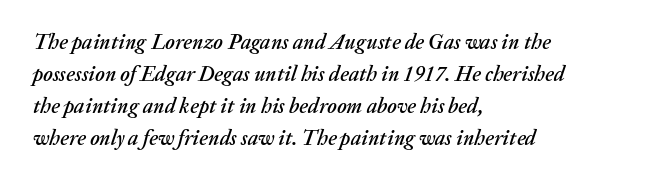
The typesetter chose a ragged-right arrangement here. The line-height multiplier appears to be the usual default. Letters rest on an invisible, unmarked baseline. Students, note that the glyphs here touch the page at normal intervals.
